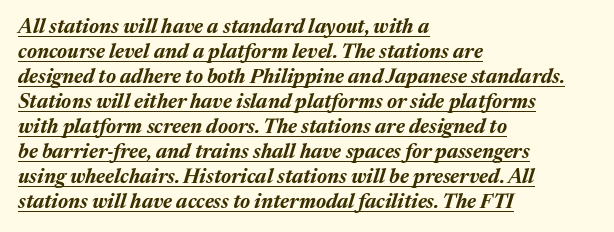
Q: Is the text bold? A: Yes.
Q: Is the text italic (slanted)? A: Yes, it leans right by about 17 degrees.
Q: Is the text underlined? A: Yes.
Q: How is the paragraph aligned? A: Left-aligned.
Q: Is the spacing between letters normal or unusually wide? A: Normal.
Q: Is the spacing between lines tight, normal or loose? A: Normal.
